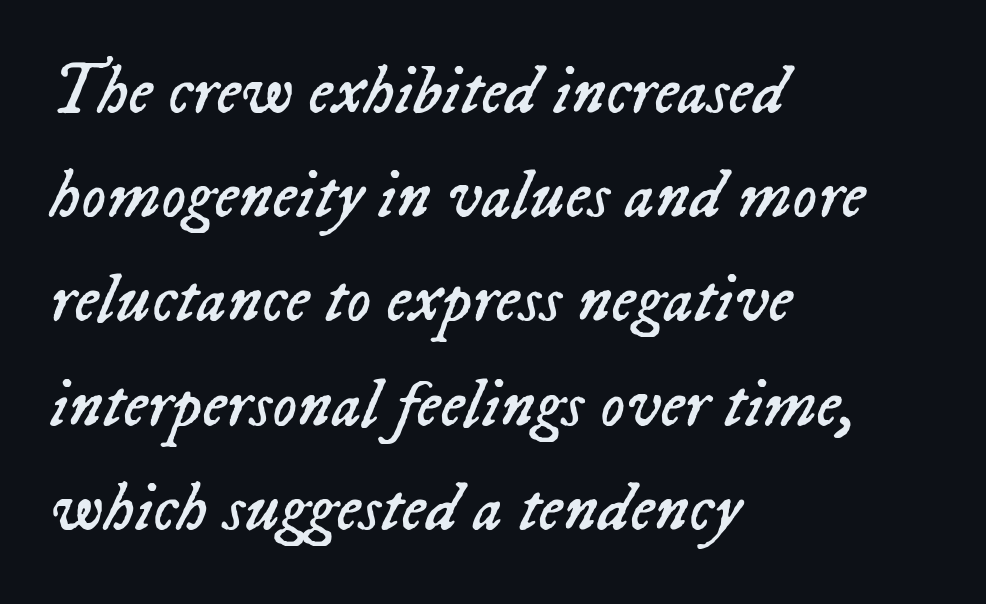
Q: Is the text bold? A: No.
Q: Is the text italic (slanted)? A: Yes, it leans right by about 23 degrees.
Q: Is the text underlined? A: No.
Q: How is the paragraph aligned? A: Left-aligned.
Q: Is the spacing between letters normal or unusually wide? A: Normal.
Q: Is the spacing between lines tight, normal or loose? A: Normal.
Q: Width (condensed, normal, or wide)? A: Normal.
Q: Stroke contrast? A: Low.
Q: x-height? A: Medium.
Q: Monospaced? A: No.
